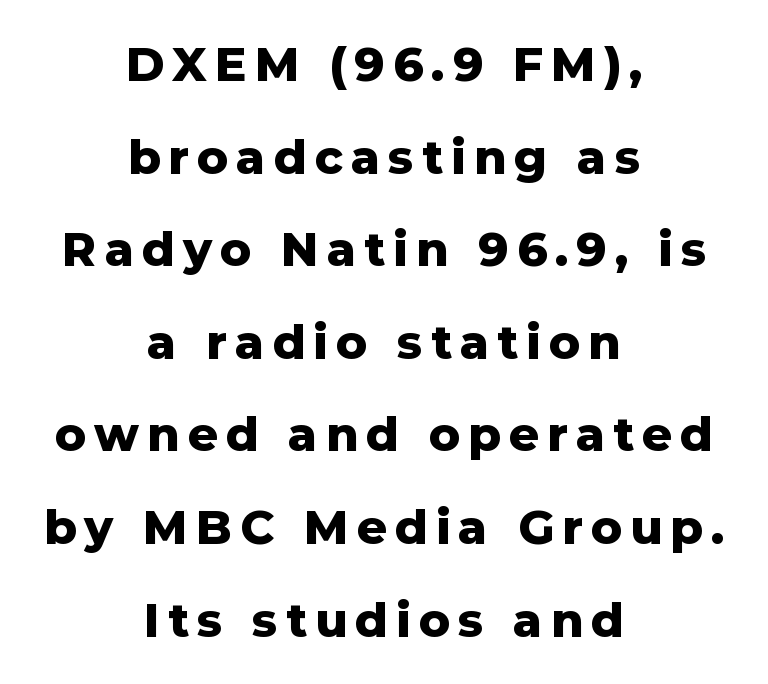
{"serif": "no", "italic": "no", "bold": "yes", "weight": "heavy", "width": "normal", "stroke_contrast": "low", "x_height": "medium", "monospaced": "no", "underline": "no", "align": "center", "line_spacing": "loose", "line_spacing_ratio": 1.97, "glyph_px": 47}
